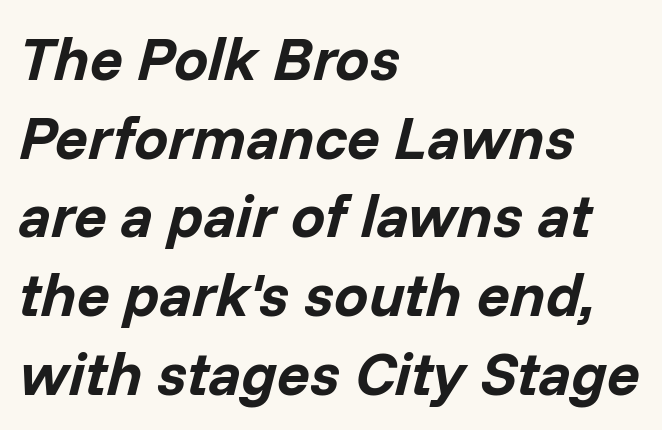
The image shows 61 px bold type, italic (leaning right); set left-aligned, normal line spacing (1.29x), normal letter spacing, not underlined; low stroke contrast and a medium x-height.
